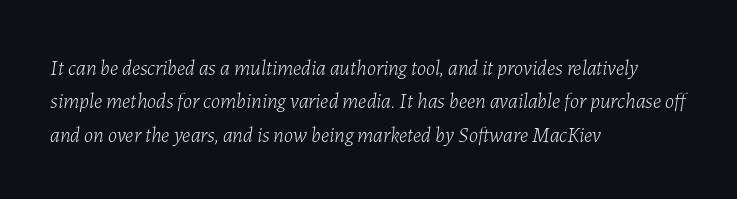
{"italic": "yes", "lean": "right", "slant_degrees": 7, "bold": "no", "underline": "no", "align": "left", "line_spacing": "normal", "line_spacing_ratio": 1.59, "letter_spacing": "normal", "letter_spacing_em": 0.0, "glyph_px": 21}
